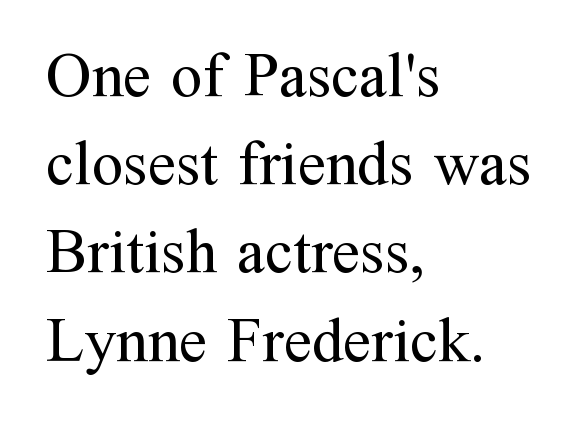
When letters stand straight like this, we call the style roman or upright. Each row of text sits above clean, open space. The letters advance in unequal steps, a hallmark of proportional type. The letters sit at their default tracking, neither squeezed nor spread. In terms of letterform style, serifs are clearly present.
